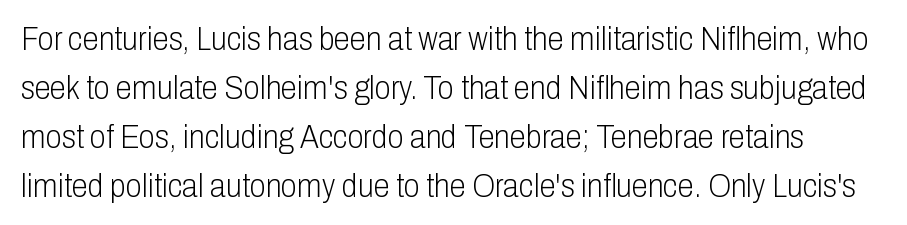
The image shows 33 px light, condensed sans-serif type, upright; set normal line spacing (1.48x), normal letter spacing, not underlined; low stroke contrast and a medium x-height.
